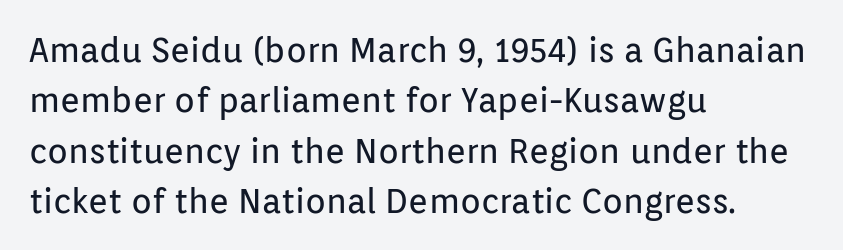
How would I describe the line gaps? Plain and ordinary. The string is rendered with underlining switched off. These lines are set flush left with a ragged right edge. How are the letters spaced? Ordinarily, with no added tracking. The font's upright variant was chosen for this text. The rendering uses natural spacing where letterforms have individual widths.
